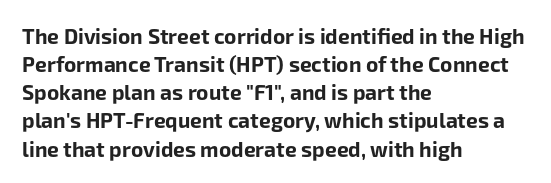
The image shows 21 px bold type, upright; set left-aligned, normal line spacing (1.34x), normal letter spacing, not underlined.
